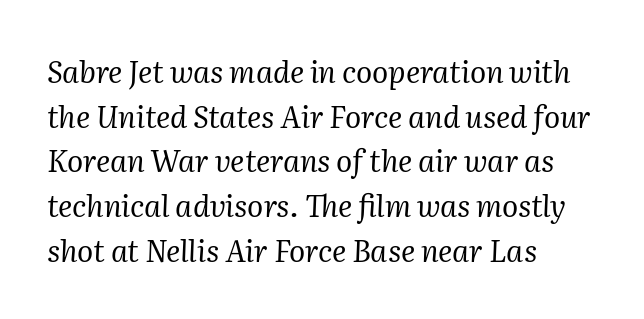
Q: Is the text bold? A: No.
Q: Is the text italic (slanted)? A: Yes, it leans right by about 2 degrees.
Q: Is the typeface a serif or a sans-serif typeface? A: Serif.
Q: Is the text underlined? A: No.
Q: How is the paragraph aligned? A: Left-aligned.
Q: Is the spacing between letters normal or unusually wide? A: Normal.
Q: Is the spacing between lines tight, normal or loose? A: Normal.
Q: Width (condensed, normal, or wide)? A: Normal.
Q: Stroke contrast? A: Medium.
Q: x-height? A: Medium.
Q: Monospaced? A: No.
